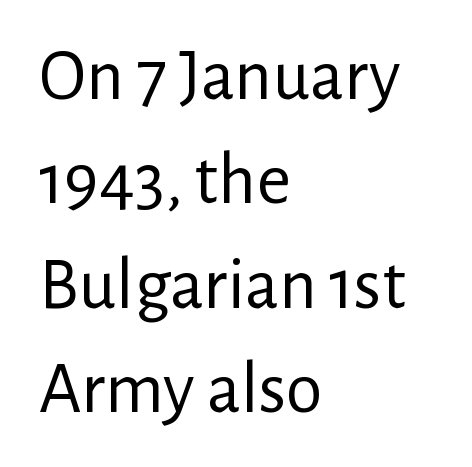
Q: Is the text bold? A: No.
Q: Is the text italic (slanted)? A: No, it is upright.
Q: Is the typeface a serif or a sans-serif typeface? A: Sans-serif.
Q: Is the text underlined? A: No.
Q: How is the paragraph aligned? A: Left-aligned.
Q: Is the spacing between letters normal or unusually wide? A: Normal.
Q: Is the spacing between lines tight, normal or loose? A: Normal.
Q: Width (condensed, normal, or wide)? A: Normal.
Q: Stroke contrast? A: Low.
Q: x-height? A: Medium.
Q: Monospaced? A: No.
